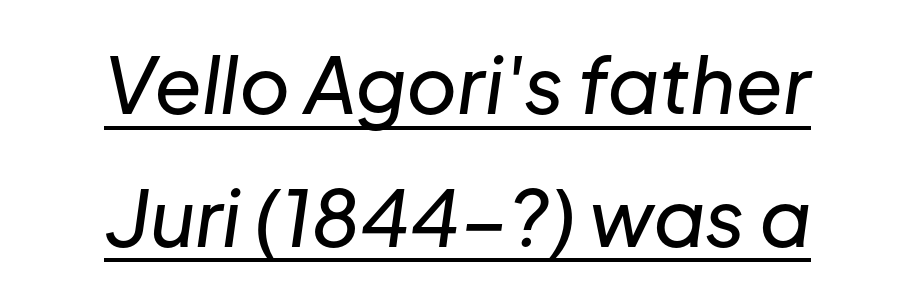
The image shows 78 px text type, italic (leaning right); set centered, normal line spacing (1.7x), normal letter spacing, underlined; low stroke contrast and a medium x-height.
